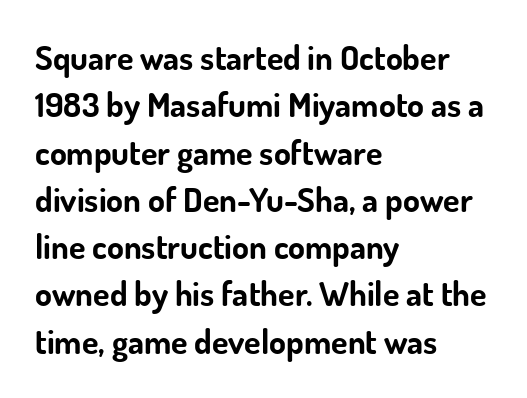
The rendering shows plain stroke endings on the letterforms — a sans-serif design. Do the characters align in a grid? No, the font is proportional. Rows of type keep a routine distance in the vertical direction. A full-strength bold gives these letters their thick strokes.
